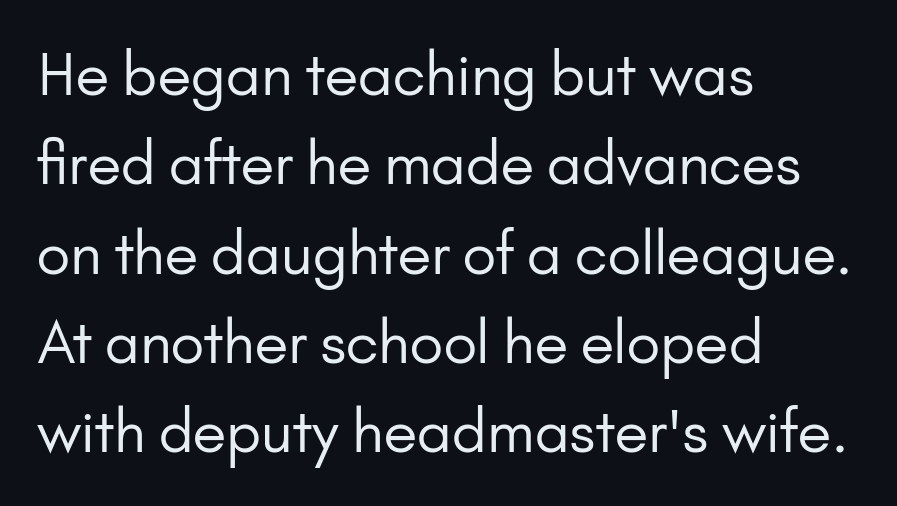
{"serif": "no", "italic": "no", "bold": "no", "weight": "regular", "width": "normal", "stroke_contrast": "low", "x_height": "small", "monospaced": "no", "underline": "no", "align": "left", "line_spacing": "normal", "line_spacing_ratio": 1.54, "letter_spacing": "normal", "letter_spacing_em": 0.0, "glyph_px": 58}
